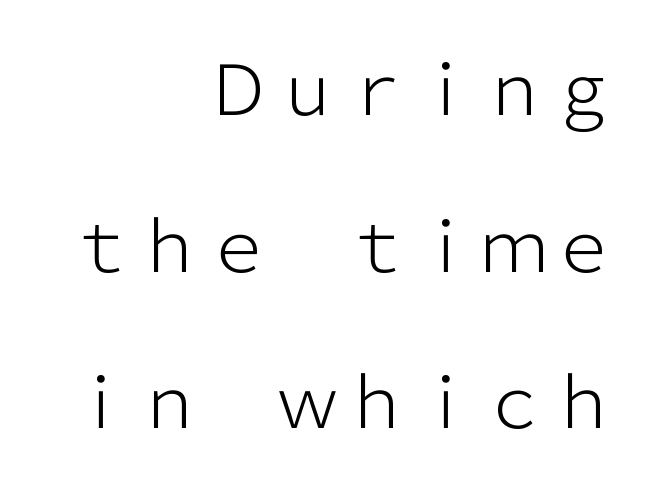
Do the letters lean? They stand straight. The passage shown is typed in a proportional face where columns would drift. No extra tracking has been applied to these lines. Caption: multi-line text, flush right, ragged left.
